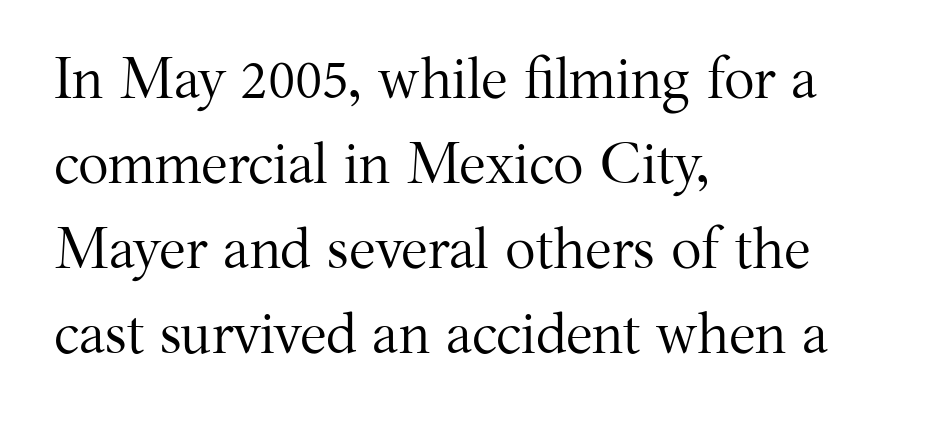
Q: Is the text bold? A: No.
Q: Is the text italic (slanted)? A: No, it is upright.
Q: Is the typeface a serif or a sans-serif typeface? A: Serif.
Q: Is the text underlined? A: No.
Q: How is the paragraph aligned? A: Left-aligned.
Q: Is the spacing between letters normal or unusually wide? A: Normal.
Q: Is the spacing between lines tight, normal or loose? A: Normal.
Q: Width (condensed, normal, or wide)? A: Normal.
Q: Stroke contrast? A: Medium.
Q: x-height? A: Medium.
Q: Monospaced? A: No.
